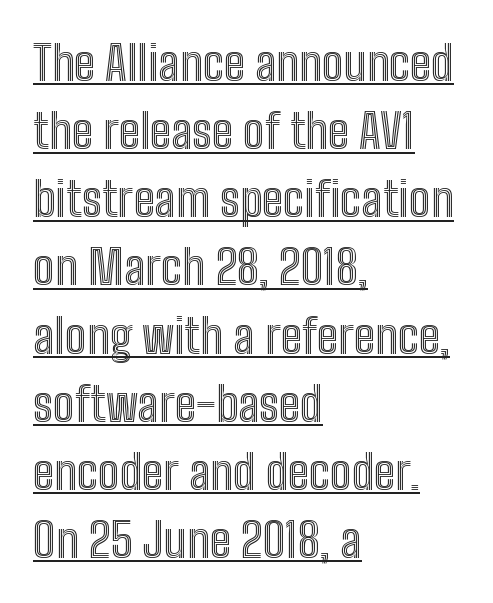
The image shows 48 px condensed type, upright; set left-aligned, normal line spacing (1.42x), normal letter spacing, underlined; a medium x-height.
